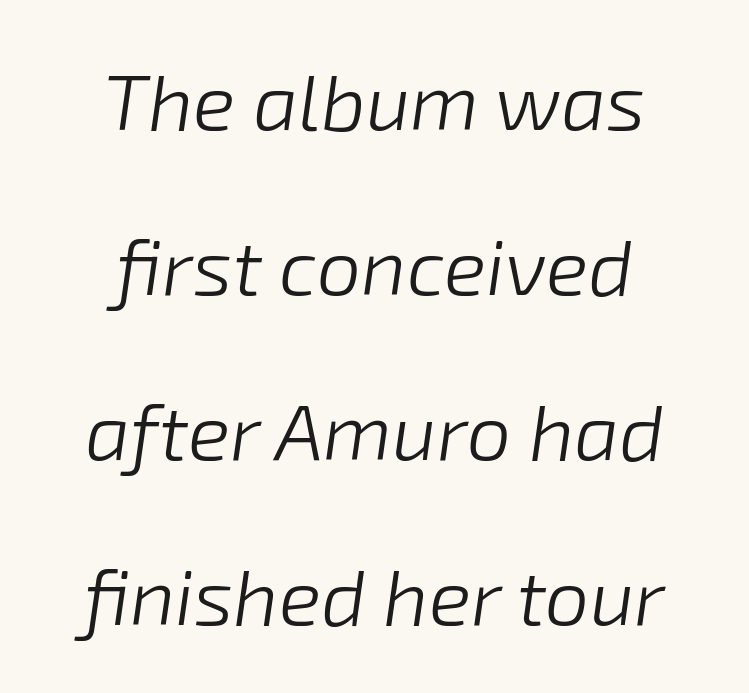
Q: Is the text bold? A: No.
Q: Is the text italic (slanted)? A: Yes, it leans right by about 8 degrees.
Q: Is the text underlined? A: No.
Q: How is the paragraph aligned? A: Centered.
Q: Is the spacing between letters normal or unusually wide? A: Normal.
Q: Is the spacing between lines tight, normal or loose? A: Loose.
Q: Width (condensed, normal, or wide)? A: Normal.
Q: Stroke contrast? A: Low.
Q: x-height? A: Medium.
Q: Monospaced? A: No.
